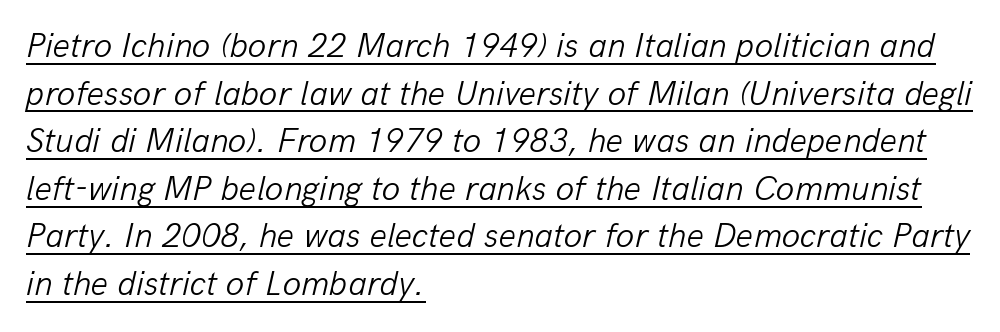
{"italic": "yes", "lean": "right", "slant_degrees": 13, "bold": "no", "weight": "light", "width": "normal", "stroke_contrast": "low", "x_height": "medium", "monospaced": "no", "underline": "yes", "align": "left", "line_spacing": "normal", "line_spacing_ratio": 1.4, "letter_spacing": "normal", "letter_spacing_em": 0.0, "glyph_px": 34}
